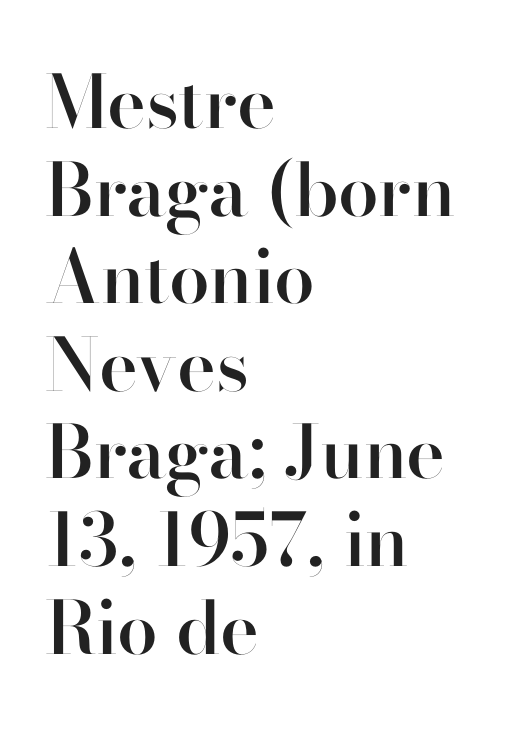
The image shows 73 px semibold sans-serif type, upright; set left-aligned, line spacing 1.2x, normal letter spacing, not underlined; high stroke contrast and a small x-height.
